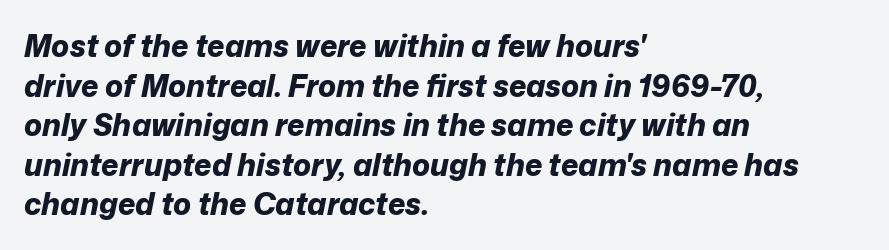
{"italic": "yes", "lean": "right", "slant_degrees": 12, "bold": "yes", "weight": "bold", "width": "normal", "stroke_contrast": "low", "x_height": "medium", "monospaced": "no", "underline": "no", "align": "left", "line_spacing": "normal", "line_spacing_ratio": 1.32, "letter_spacing": "normal", "letter_spacing_em": 0.0, "glyph_px": 30}
